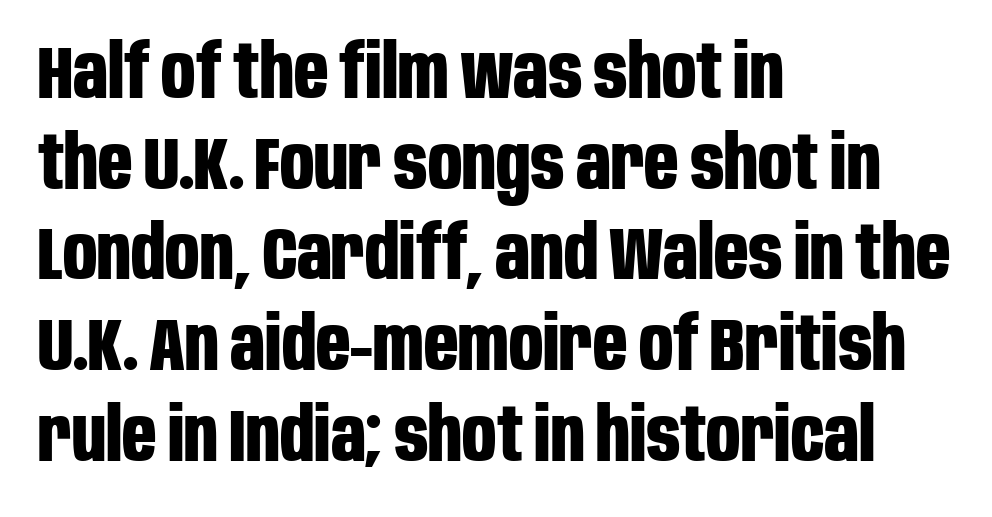
The image shows 75 px bold, condensed sans-serif type, upright; set left-aligned, line spacing 1.21x, normal letter spacing, not underlined; low stroke contrast and a large x-height.
